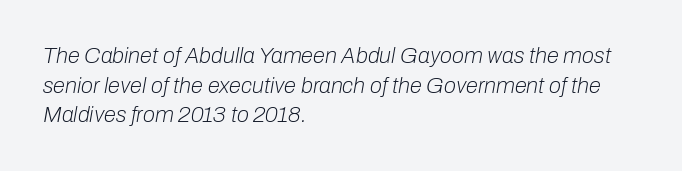
Beneath every word, the page is bare. Characters are canted at an angle relative to the baseline's perpendicular. No chunkiness to these letters — they're not bold. You could call the tracking neutral — neither tight nor loose. Horizontally, the lines are justified to the leading edge only. One glance says typical: line gaps are just what's usual.
